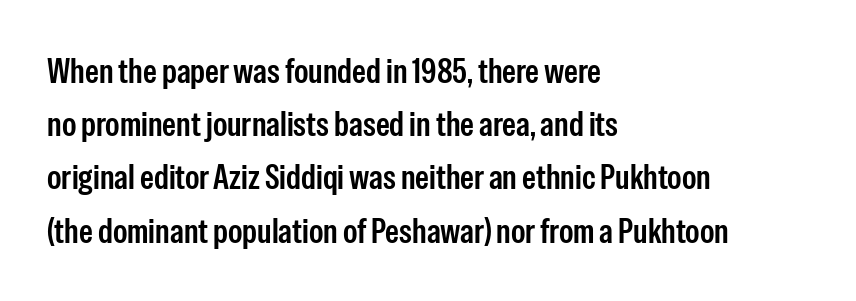
The image shows 35 px condensed sans-serif type, upright; set left-aligned, normal line spacing (1.52x), normal letter spacing, not underlined; low stroke contrast and a medium x-height.
